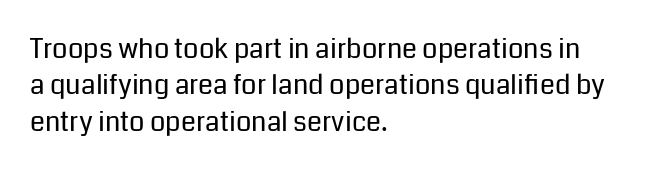
{"italic": "no", "bold": "no", "underline": "no", "align": "left", "line_spacing": "normal", "line_spacing_ratio": 1.35, "letter_spacing": "normal", "letter_spacing_em": 0.0, "glyph_px": 27}
